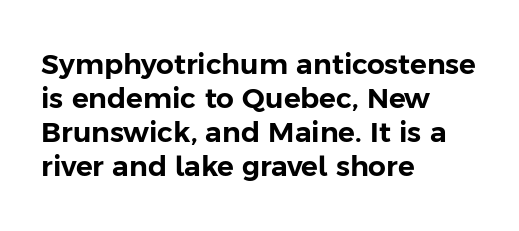
Leftover space on each line is placed entirely after the last word. Default kerning and tracking; the words read as compact shapes. A bare baseline throughout the passage. Looks like regular typesetting: each glyph gets only the width it needs. Stroke terminals: plain, sans-serif.
